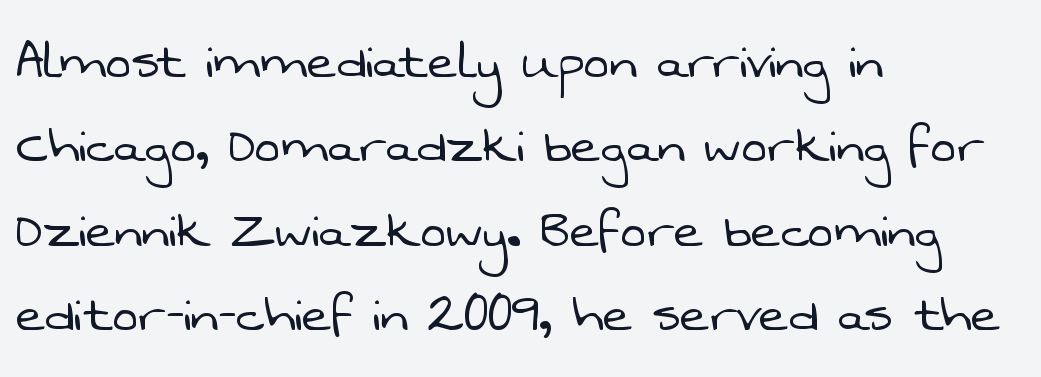
{"serif": "no", "bold": "no", "weight": "light", "width": "normal", "stroke_contrast": "low", "x_height": "medium", "monospaced": "no", "underline": "no", "align": "left", "line_spacing": "normal", "line_spacing_ratio": 1.36, "letter_spacing": "normal", "letter_spacing_em": 0.0, "glyph_px": 62}
